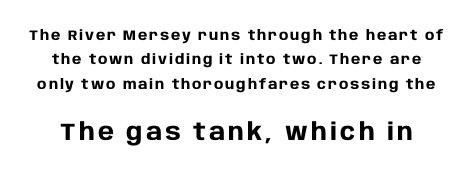
The image shows 24 px bold type, upright; set line spacing 1.74x, not underlined; the second (bottom) block is 1.71x larger.
